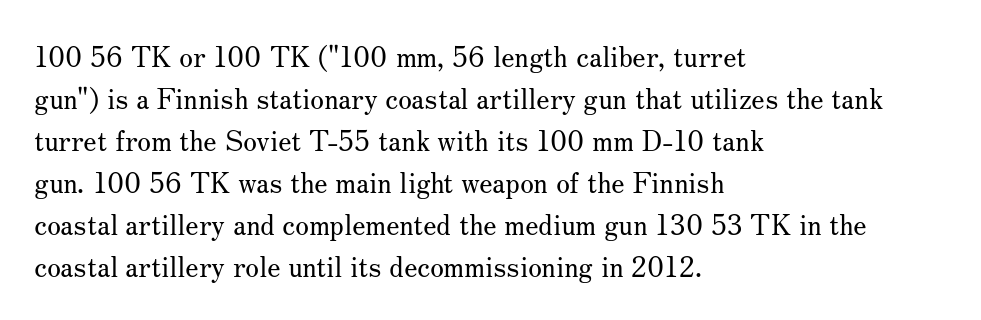
Q: Is the text bold? A: No.
Q: Is the text italic (slanted)? A: No, it is upright.
Q: Is the typeface a serif or a sans-serif typeface? A: Serif.
Q: Is the text underlined? A: No.
Q: How is the paragraph aligned? A: Left-aligned.
Q: Is the spacing between letters normal or unusually wide? A: Normal.
Q: Is the spacing between lines tight, normal or loose? A: Normal.
Q: Width (condensed, normal, or wide)? A: Normal.
Q: Stroke contrast? A: Medium.
Q: x-height? A: Small.
Q: Monospaced? A: No.
